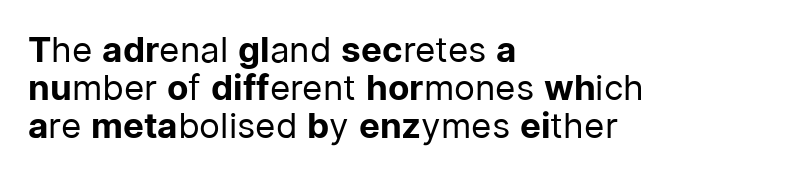
A typesetter would label this face a sans. Is the letter spacing exaggerated? No — it looks like the ordinary default. Each row of text sits above clean, open space. A light-to-regular cut is what we see here. The paragraph shown leans on its left margin. Baseline-to-baseline distance is barely more than the letter height.
